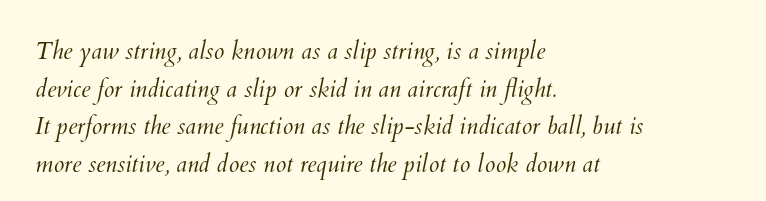
Layout note: lines flush left. The zone under the glyphs is completely vacant. Characters follow at the spacing the type designer built in. The vertical gap from one line to the next is medium. Weight: not bold — regular or lighter.
